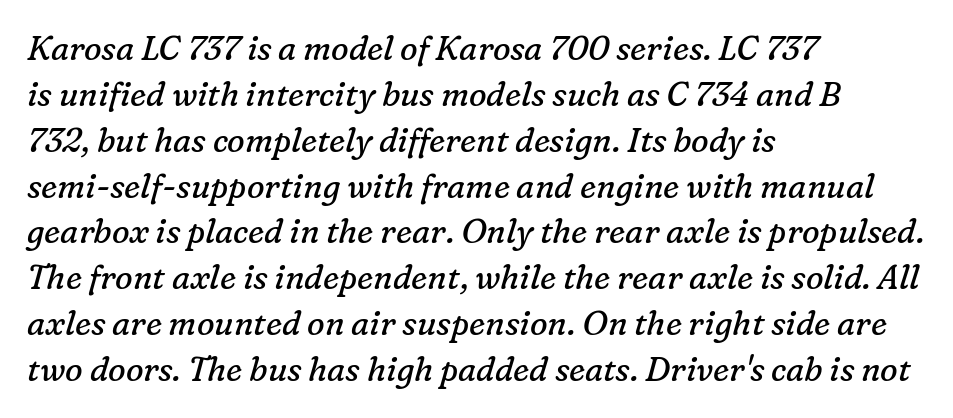
Q: Is the text bold? A: No.
Q: Is the text italic (slanted)? A: Yes, it leans right by about 16 degrees.
Q: Is the typeface a serif or a sans-serif typeface? A: Serif.
Q: Is the text underlined? A: No.
Q: How is the paragraph aligned? A: Left-aligned.
Q: Is the spacing between letters normal or unusually wide? A: Normal.
Q: Is the spacing between lines tight, normal or loose? A: Normal.
Q: Width (condensed, normal, or wide)? A: Normal.
Q: Stroke contrast? A: Low.
Q: x-height? A: Medium.
Q: Monospaced? A: No.
